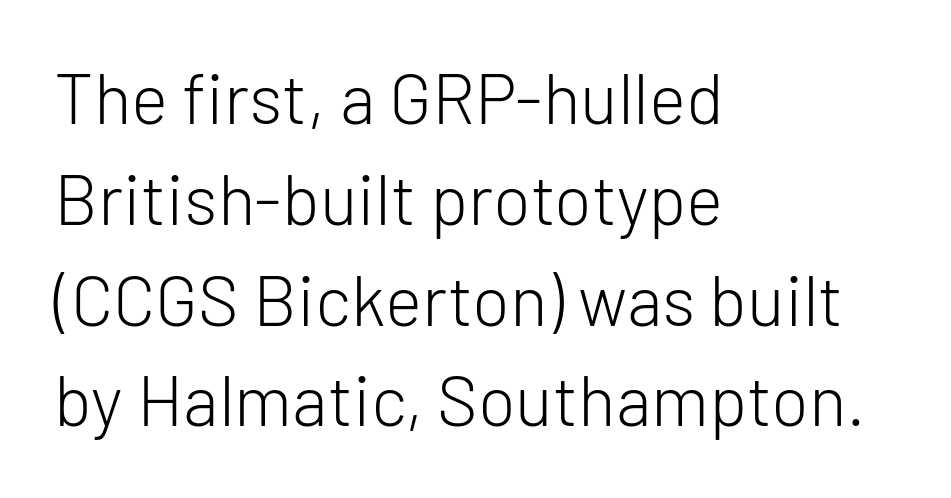
Here the designer chose a conventional face with non-uniform glyph widths. What stands out about the letter spacing? Nothing — it is the standard amount. Weight class: somewhere from thin through regular. Horizontal bands of white between lines are of average thickness. Nothing sits at the stroke ends, so this counts as sans-serif. The passage shown is not underscored anywhere.
